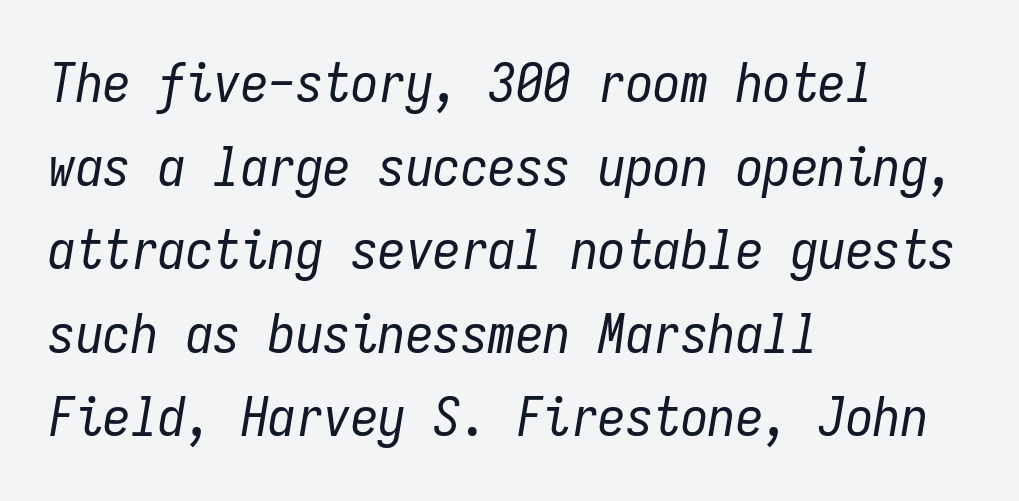
{"italic": "yes", "lean": "right", "slant_degrees": 9, "bold": "no", "weight": "regular", "width": "condensed", "stroke_contrast": "low", "x_height": "medium", "monospaced": "yes", "underline": "no", "align": "left", "line_spacing": "normal", "line_spacing_ratio": 1.52, "letter_spacing": "normal", "letter_spacing_em": 0.0, "glyph_px": 55}
